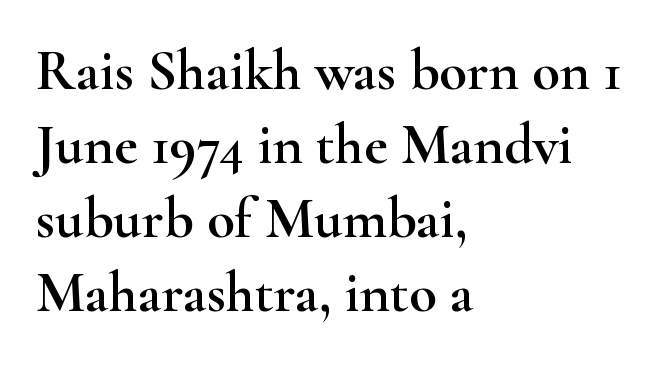
Posture: straight, roman, zero tilt. Letter spacing: default. This is serif lettering, the kind often seen in printed books. Left-aligned paragraph, ragged on the right. Do the characters align in a grid? No, the font is proportional. Is there much room between lines? A standard amount, neither cramped nor airy.
